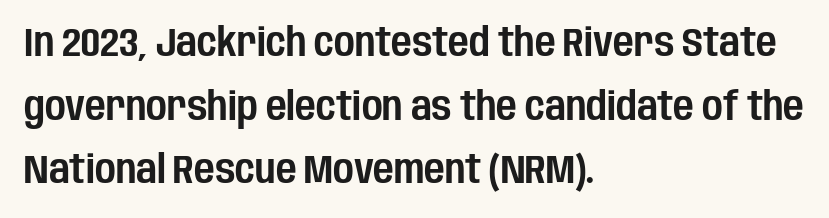
Q: Is the text italic (slanted)? A: No, it is upright.
Q: Is the typeface a serif or a sans-serif typeface? A: Sans-serif.
Q: Is the text underlined? A: No.
Q: How is the paragraph aligned? A: Left-aligned.
Q: Is the spacing between letters normal or unusually wide? A: Normal.
Q: Is the spacing between lines tight, normal or loose? A: Normal.
Q: Width (condensed, normal, or wide)? A: Condensed.
Q: Stroke contrast? A: Low.
Q: x-height? A: Large.
Q: Monospaced? A: No.
